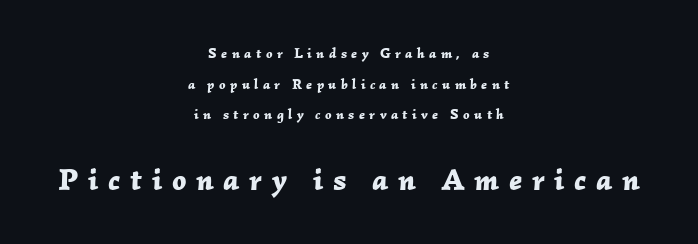
Q: Is the text bold? A: Yes.
Q: Is the text italic (slanted)? A: Yes, it leans right by about 2 degrees.
Q: Is the text underlined? A: No.
Q: How is the paragraph aligned? A: Centered.
Q: Is the spacing between letters normal or unusually wide? A: Unusually wide.
Q: Is the spacing between lines tight, normal or loose? A: Loose.
Q: Which block of text is set in a larger size, the first (top) or the second (bottom)? A: The second (bottom) one.
Q: Width (condensed, normal, or wide)? A: Normal.
Q: Stroke contrast? A: Low.
Q: x-height? A: Medium.
Q: Monospaced? A: No.
